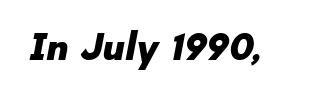
Students, this is bold: see how much ink each stroke carries. Varying glyph widths throughout — classic text-font behaviour. Words float on clear page, feet unadorned. Serifs: no, the terminals of the letterforms are clean.
